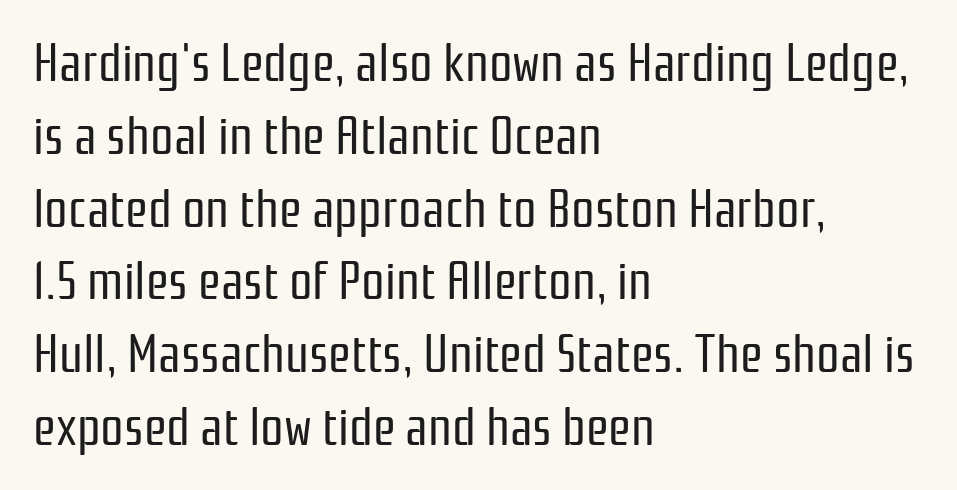
The image shows 52 px regular-weight, condensed sans-serif type, upright; set left-aligned, normal line spacing (1.4x), normal letter spacing, not underlined; low stroke contrast and a medium x-height.
